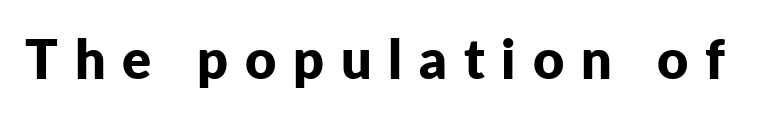
The image shows 54 px bold sans-serif type, upright; set unusually wide letter spacing (+0.31 em), not underlined; low stroke contrast and a medium x-height.
